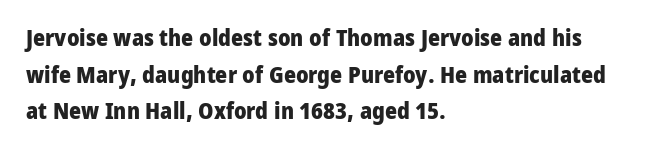
Visually the block forms a straight wall on the left and a jagged coastline on the right. The letters are bold, with thick, heavy strokes. The gap between lines stays unmarked. This sample keeps an unexceptional amount of space between lines. The horizontal fit of the characters is conventional and even. Vertical strokes here are truly vertical.
